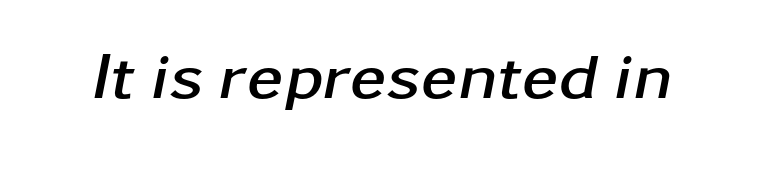
{"italic": "yes", "lean": "right", "slant_degrees": 11, "bold": "yes", "weight": "semibold", "width": "wide", "stroke_contrast": "low", "x_height": "medium", "monospaced": "no", "underline": "no", "letter_spacing": "normal", "letter_spacing_em": 0.0, "glyph_px": 66}
